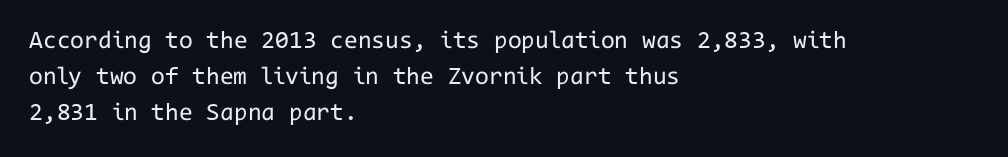
The cut favours lightness, reaching ordinary text weight at its darkest. Left-aligned paragraph, ragged on the right. There is no visible air inserted between adjacent glyphs. Has an underline been added? It has not. Upright lettering throughout. Leading matches the norm, producing a regular column.
